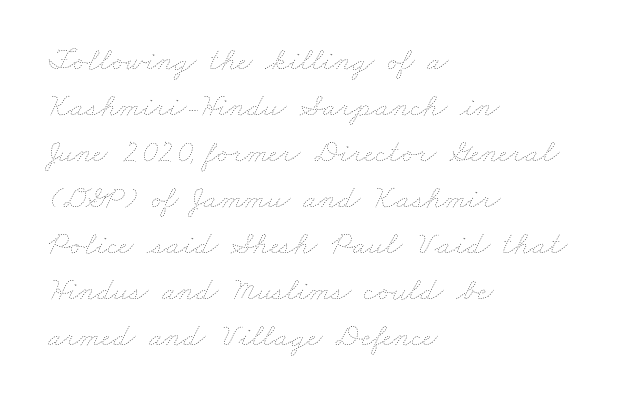
Q: Is the text bold? A: No.
Q: Is the text underlined? A: No.
Q: How is the paragraph aligned? A: Left-aligned.
Q: Is the spacing between letters normal or unusually wide? A: Normal.
Q: Is the spacing between lines tight, normal or loose? A: Normal.
Q: Width (condensed, normal, or wide)? A: Wide.
Q: Stroke contrast? A: Low.
Q: x-height? A: Small.
Q: Monospaced? A: No.
